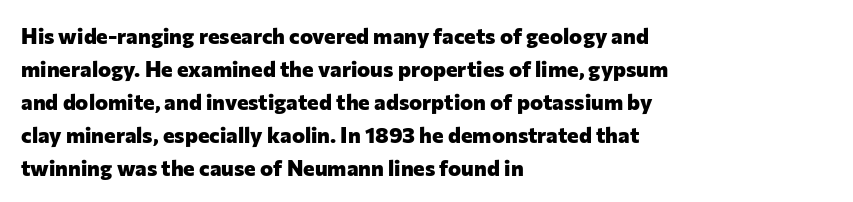
Q: Is the text bold? A: Yes.
Q: Is the text italic (slanted)? A: No, it is upright.
Q: Is the text underlined? A: No.
Q: How is the paragraph aligned? A: Left-aligned.
Q: Is the spacing between letters normal or unusually wide? A: Normal.
Q: Is the spacing between lines tight, normal or loose? A: Normal.
